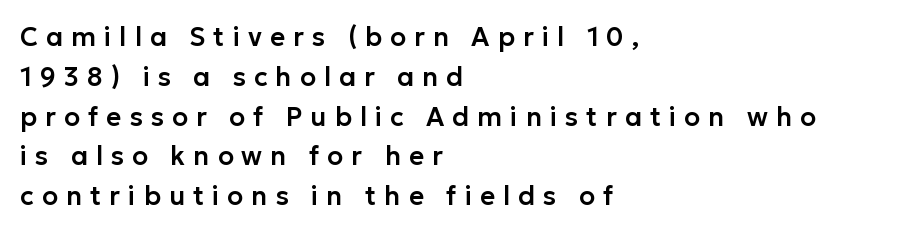
Q: Is the text italic (slanted)? A: No, it is upright.
Q: Is the text underlined? A: No.
Q: How is the paragraph aligned? A: Left-aligned.
Q: Is the spacing between letters normal or unusually wide? A: Unusually wide.
Q: Is the spacing between lines tight, normal or loose? A: Normal.
